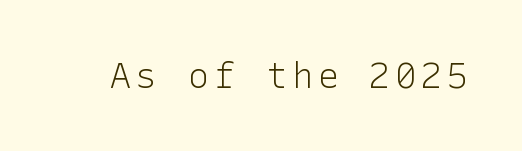
{"serif": "no", "italic": "no", "bold": "no", "weight": "light", "width": "normal", "stroke_contrast": "low", "x_height": "medium", "underline": "no", "glyph_px": 35}
